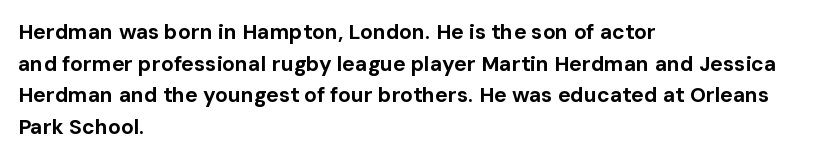
The image shows 21 px bold type, upright; set left-aligned, normal line spacing (1.51x), normal letter spacing, not underlined.
